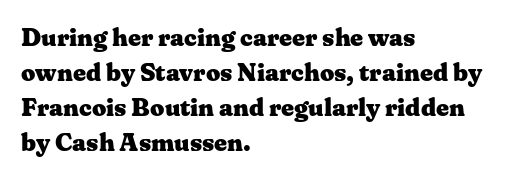
{"italic": "no", "bold": "yes", "underline": "no", "align": "left", "line_spacing": "normal", "line_spacing_ratio": 1.4, "letter_spacing": "normal", "letter_spacing_em": 0.0, "glyph_px": 25}
